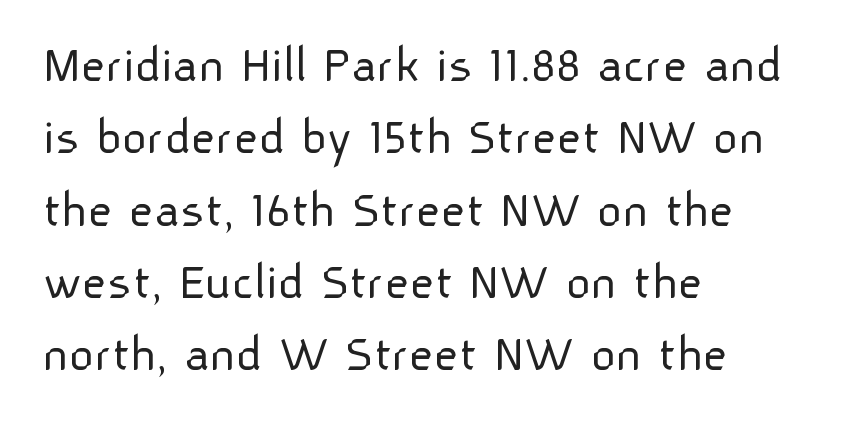
The image shows 54 px light sans-serif type, upright; set left-aligned, normal line spacing (1.34x), normal letter spacing, not underlined; low stroke contrast and a medium x-height.
